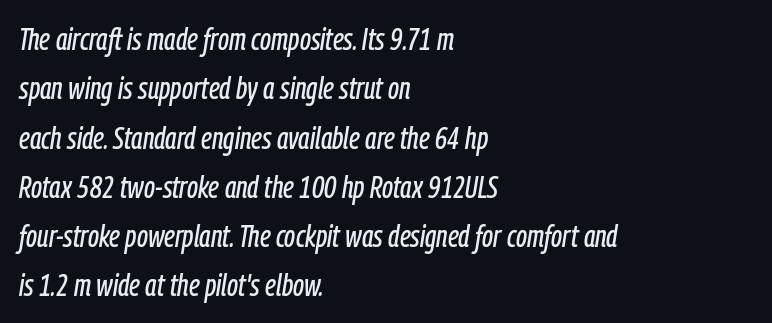
Nothing unusual about the tracking: characters are spaced as the font intends. How would I describe the line gaps? Plain and ordinary. The space directly below the letters is spotless. These lines are rendered in a variable-pitch font.
